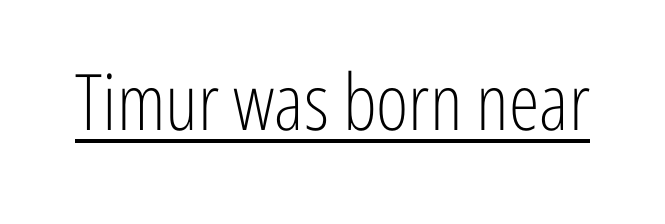
The image shows 78 px light, condensed sans-serif type, upright; set normal letter spacing, underlined; low stroke contrast and a medium x-height.
